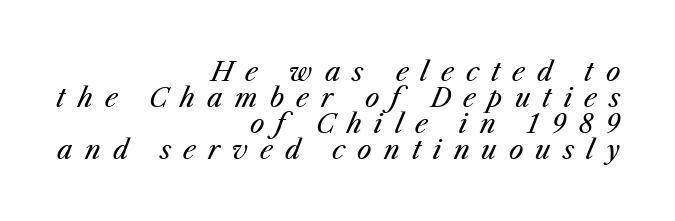
The image shows 26 px text type, italic (leaning right); set right-aligned, tight line spacing (1.0x), unusually wide letter spacing (+0.47 em), not underlined.
